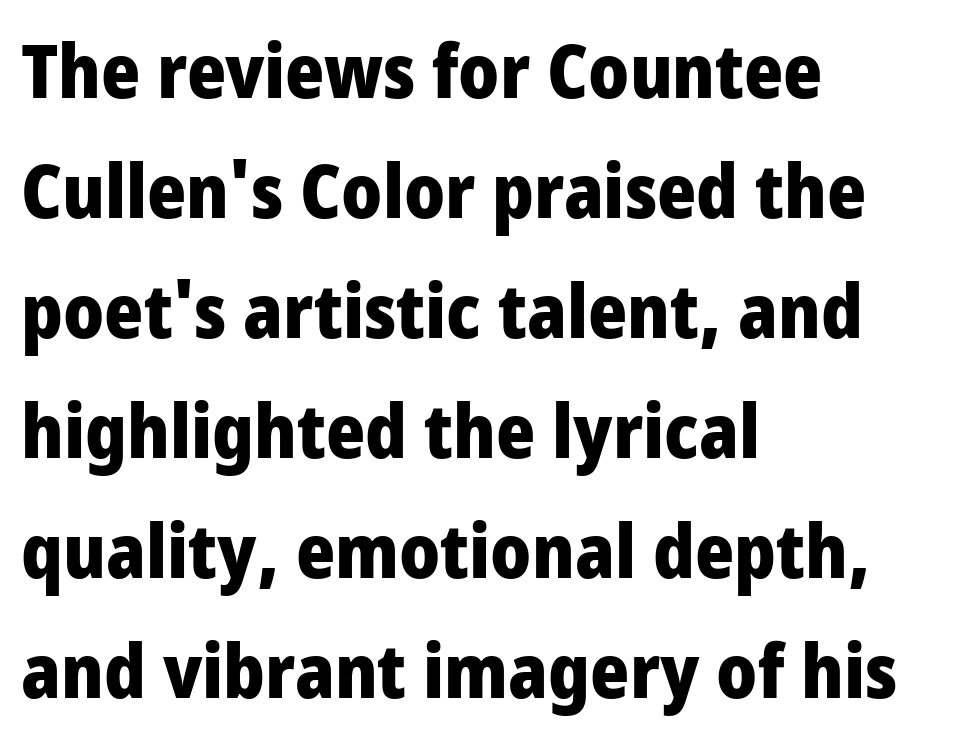
Q: Is the text bold? A: Yes.
Q: Is the text italic (slanted)? A: No, it is upright.
Q: Is the typeface a serif or a sans-serif typeface? A: Sans-serif.
Q: Is the text underlined? A: No.
Q: How is the paragraph aligned? A: Left-aligned.
Q: Is the spacing between letters normal or unusually wide? A: Normal.
Q: Is the spacing between lines tight, normal or loose? A: Normal.
Q: Width (condensed, normal, or wide)? A: Condensed.
Q: Stroke contrast? A: Low.
Q: x-height? A: Large.
Q: Monospaced? A: No.
